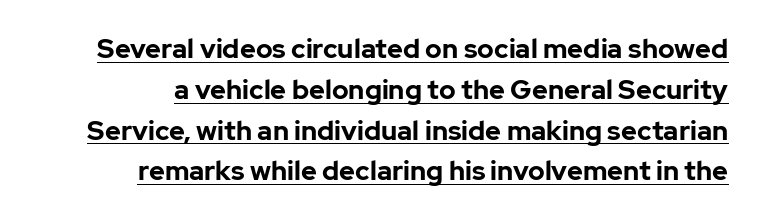
{"italic": "no", "bold": "yes", "underline": "yes", "align": "right", "line_spacing": "normal", "line_spacing_ratio": 1.51, "letter_spacing": "normal", "letter_spacing_em": 0.0, "glyph_px": 27}
